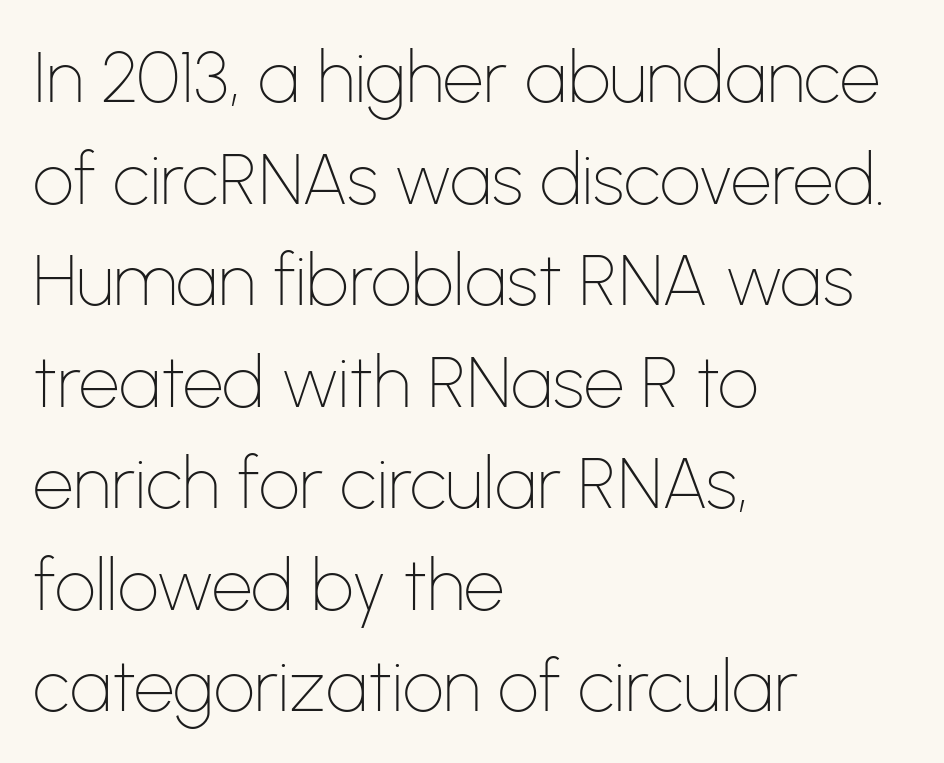
Italic: no, the glyphs are upright roman. Standard letterfit; no display-style spreading of the glyphs. Words float on clear page, feet unadorned. Look at the bottom of the vertical strokes: they stop flat, with no serifs. The rag falls on the right side of this text block.
